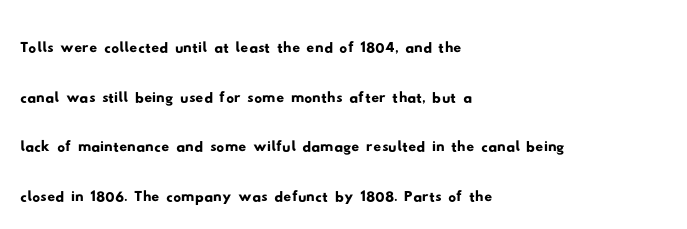
Q: Is the typeface a serif or a sans-serif typeface? A: Sans-serif.
Q: Is the text underlined? A: No.
Q: How is the paragraph aligned? A: Left-aligned.
Q: Is the spacing between letters normal or unusually wide? A: Normal.
Q: Is the spacing between lines tight, normal or loose? A: Normal.
Q: Width (condensed, normal, or wide)? A: Wide.
Q: Stroke contrast? A: Low.
Q: x-height? A: Small.
Q: Monospaced? A: No.
